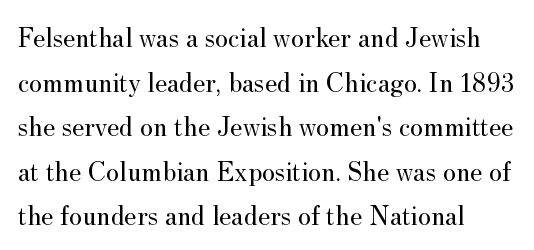
Q: Is the text bold? A: No.
Q: Is the text italic (slanted)? A: No, it is upright.
Q: Is the typeface a serif or a sans-serif typeface? A: Serif.
Q: Is the text underlined? A: No.
Q: How is the paragraph aligned? A: Left-aligned.
Q: Is the spacing between letters normal or unusually wide? A: Normal.
Q: Is the spacing between lines tight, normal or loose? A: Normal.
Q: Width (condensed, normal, or wide)? A: Normal.
Q: Stroke contrast? A: Medium.
Q: x-height? A: Small.
Q: Monospaced? A: No.
